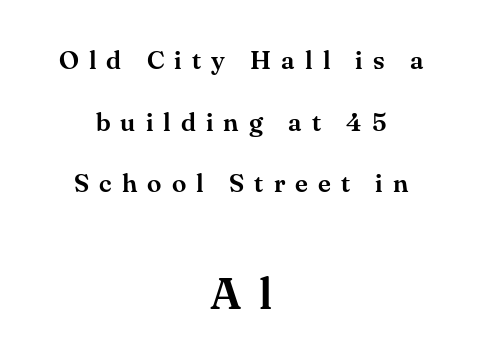
The image shows 45 px serif type, upright; set centered, loose line spacing (2.37x), unusually wide letter spacing (+0.39 em), not underlined; the second (bottom) block is 1.73x larger; medium stroke contrast and a small x-height.
